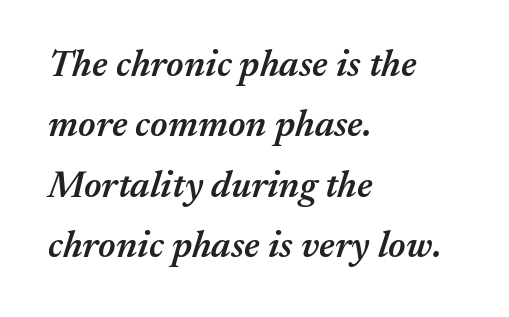
The image shows 38 px semibold type, italic (leaning right); set left-aligned, normal line spacing (1.59x), normal letter spacing, not underlined; medium stroke contrast and a medium x-height.
